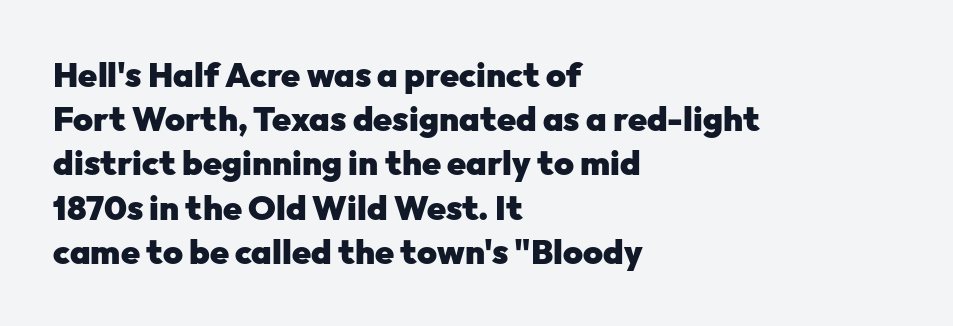
Q: Is the text bold? A: Yes.
Q: Is the text italic (slanted)? A: No, it is upright.
Q: Is the typeface a serif or a sans-serif typeface? A: Sans-serif.
Q: Is the text underlined? A: No.
Q: How is the paragraph aligned? A: Left-aligned.
Q: Is the spacing between letters normal or unusually wide? A: Normal.
Q: Is the spacing between lines tight, normal or loose? A: Normal.
Q: Width (condensed, normal, or wide)? A: Normal.
Q: Stroke contrast? A: Low.
Q: x-height? A: Medium.
Q: Monospaced? A: No.
